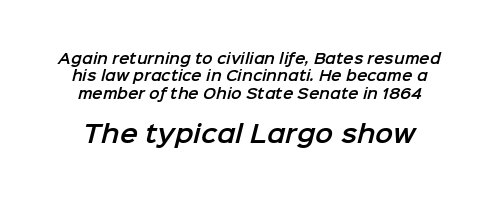
{"underline": "no", "line_spacing_ratio": 1.24, "letter_spacing": "normal", "letter_spacing_em": 0.0, "larger_block": "second", "size_ratio": 1.71, "glyph_px": 24}
